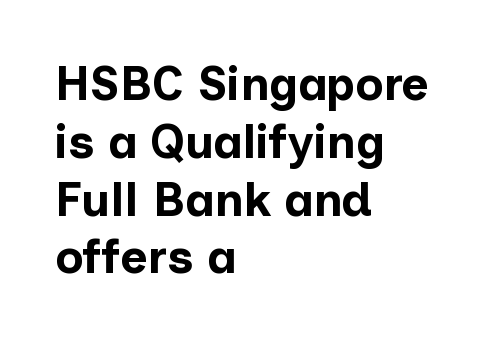
Q: Is the text bold? A: Yes.
Q: Is the text italic (slanted)? A: No, it is upright.
Q: Is the typeface a serif or a sans-serif typeface? A: Sans-serif.
Q: Is the text underlined? A: No.
Q: How is the paragraph aligned? A: Left-aligned.
Q: Is the spacing between letters normal or unusually wide? A: Normal.
Q: Width (condensed, normal, or wide)? A: Normal.
Q: Stroke contrast? A: Low.
Q: x-height? A: Medium.
Q: Monospaced? A: No.
